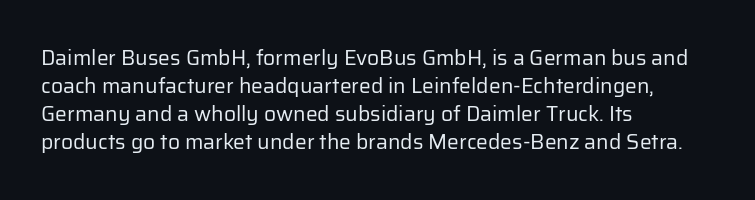
The image shows 21 px text type, upright; set left-aligned, normal line spacing (1.33x), normal letter spacing, not underlined.
